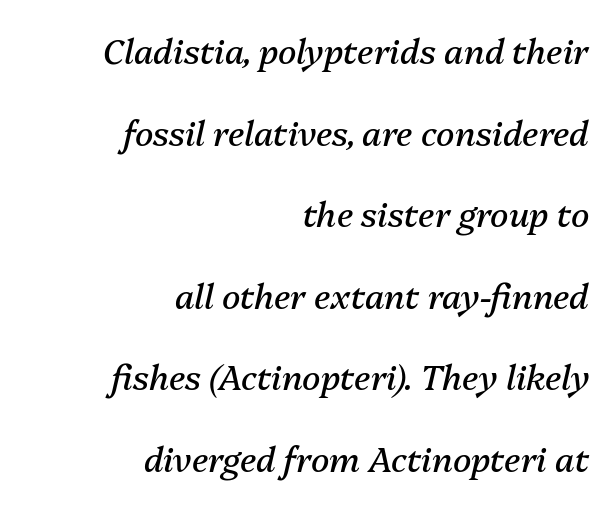
{"italic": "yes", "lean": "right", "slant_degrees": 13, "bold": "no", "weight": "regular", "width": "normal", "stroke_contrast": "medium", "x_height": "medium", "monospaced": "no", "underline": "no", "align": "right", "line_spacing": "loose", "line_spacing_ratio": 2.4, "letter_spacing": "normal", "letter_spacing_em": 0.0, "glyph_px": 34}
